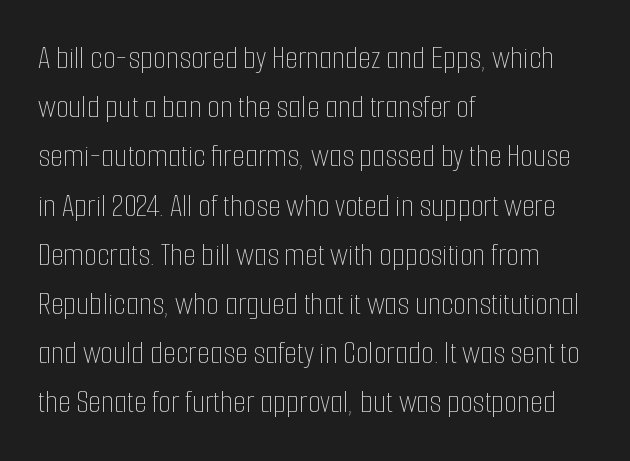
Q: Is the text bold? A: No.
Q: Is the text italic (slanted)? A: No, it is upright.
Q: Is the text underlined? A: No.
Q: How is the paragraph aligned? A: Left-aligned.
Q: Is the spacing between letters normal or unusually wide? A: Normal.
Q: Is the spacing between lines tight, normal or loose? A: Normal.
Q: Width (condensed, normal, or wide)? A: Condensed.
Q: Stroke contrast? A: Low.
Q: x-height? A: Medium.
Q: Monospaced? A: No.
